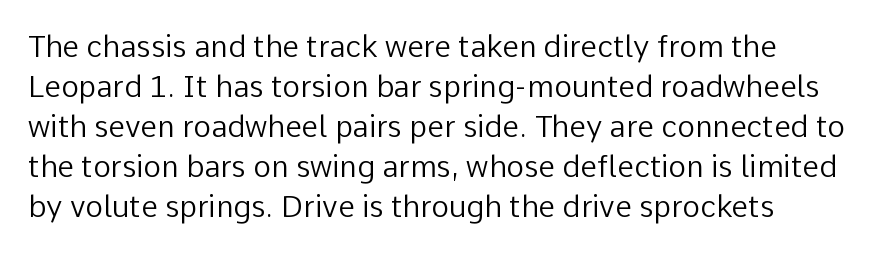
Weight class: somewhere from thin through regular. A bare baseline throughout the passage. The lines are quadded left. Is this a fixed-width face? No — the glyphs have proportional, varying widths.
